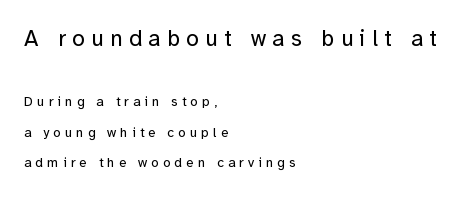
{"italic": "no", "bold": "no", "underline": "no", "align": "left", "line_spacing": "loose", "line_spacing_ratio": 2.17, "letter_spacing": "wide", "letter_spacing_em": 0.28, "larger_block": "first", "size_ratio": 1.64, "glyph_px": 23}
